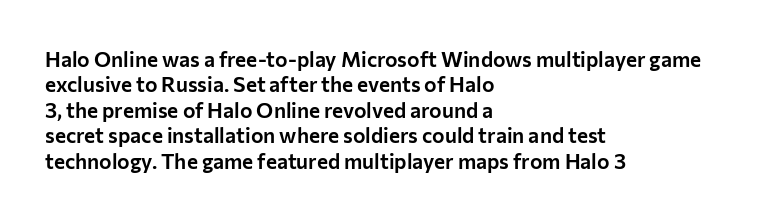
Q: Is the text italic (slanted)? A: No, it is upright.
Q: Is the text underlined? A: No.
Q: How is the paragraph aligned? A: Left-aligned.
Q: Is the spacing between letters normal or unusually wide? A: Normal.
